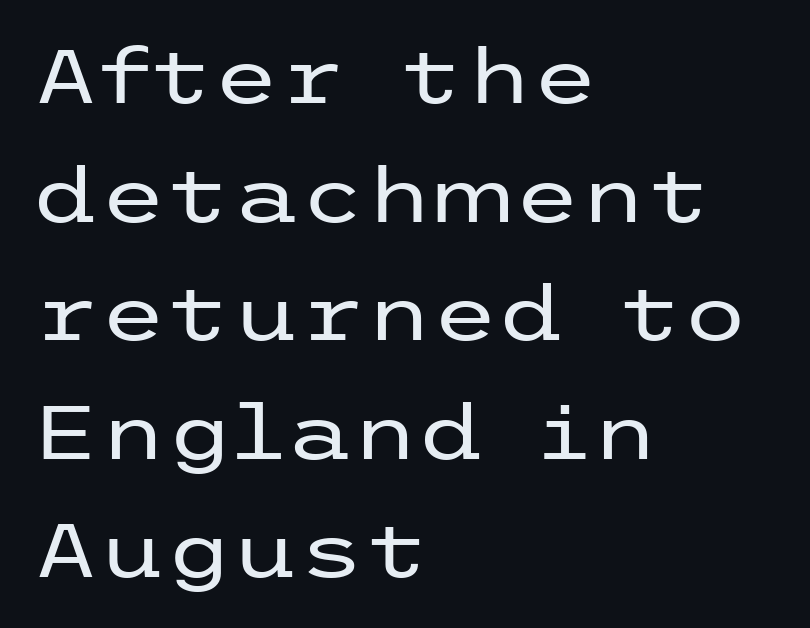
{"serif": "no", "italic": "no", "bold": "no", "weight": "regular", "width": "wide", "stroke_contrast": "low", "x_height": "medium", "underline": "no", "align": "left", "line_spacing": "normal", "line_spacing_ratio": 1.56, "letter_spacing": "normal", "letter_spacing_em": 0.0, "glyph_px": 76}
